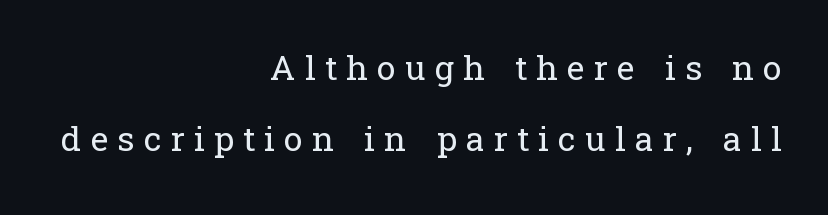
Q: Is the text bold? A: No.
Q: Is the text italic (slanted)? A: No, it is upright.
Q: Is the typeface a serif or a sans-serif typeface? A: Serif.
Q: Is the text underlined? A: No.
Q: How is the paragraph aligned? A: Right-aligned.
Q: Is the spacing between letters normal or unusually wide? A: Unusually wide.
Q: Is the spacing between lines tight, normal or loose? A: Loose.
Q: Width (condensed, normal, or wide)? A: Normal.
Q: Stroke contrast? A: Low.
Q: x-height? A: Medium.
Q: Monospaced? A: No.
